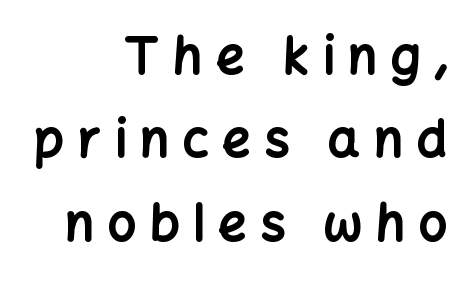
Q: Is the text bold? A: Yes.
Q: Is the text italic (slanted)? A: No, it is upright.
Q: Is the typeface a serif or a sans-serif typeface? A: Sans-serif.
Q: Is the text underlined? A: No.
Q: How is the paragraph aligned? A: Right-aligned.
Q: Is the spacing between letters normal or unusually wide? A: Unusually wide.
Q: Is the spacing between lines tight, normal or loose? A: Normal.
Q: Width (condensed, normal, or wide)? A: Normal.
Q: Stroke contrast? A: Low.
Q: x-height? A: Medium.
Q: Monospaced? A: No.
